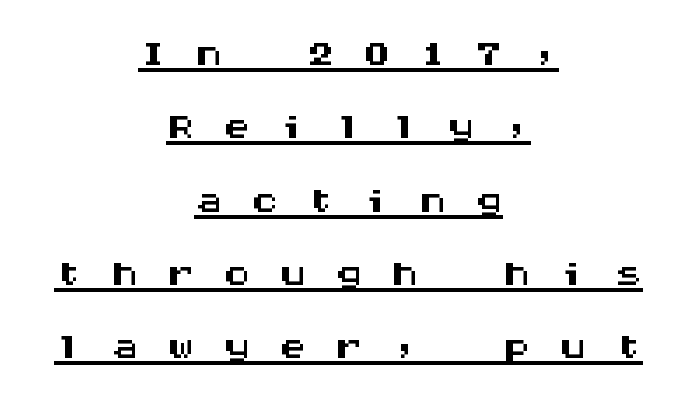
Q: Is the text italic (slanted)? A: No, it is upright.
Q: Is the typeface a serif or a sans-serif typeface? A: Sans-serif.
Q: Is the text underlined? A: Yes.
Q: How is the paragraph aligned? A: Centered.
Q: Is the spacing between letters normal or unusually wide? A: Unusually wide.
Q: Is the spacing between lines tight, normal or loose? A: Normal.
Q: Width (condensed, normal, or wide)? A: Wide.
Q: Stroke contrast? A: Medium.
Q: x-height? A: Large.
Q: Monospaced? A: Yes.
